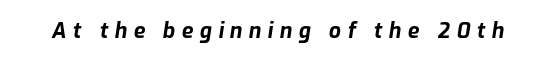
The passage shown is not underscored anywhere. Style check: oblique. These lines have a slow, spaced-out rhythm from letter to letter. Weight: bold.
